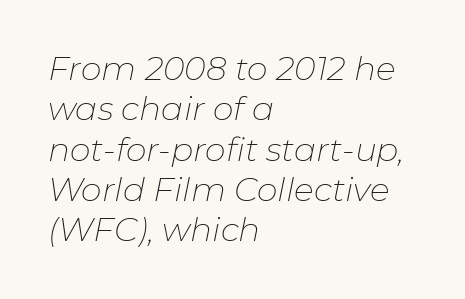
Q: Is the text bold? A: No.
Q: Is the text italic (slanted)? A: Yes, it leans right by about 11 degrees.
Q: Is the text underlined? A: No.
Q: How is the paragraph aligned? A: Left-aligned.
Q: Is the spacing between letters normal or unusually wide? A: Normal.
Q: Width (condensed, normal, or wide)? A: Normal.
Q: Stroke contrast? A: Low.
Q: x-height? A: Medium.
Q: Monospaced? A: No.
